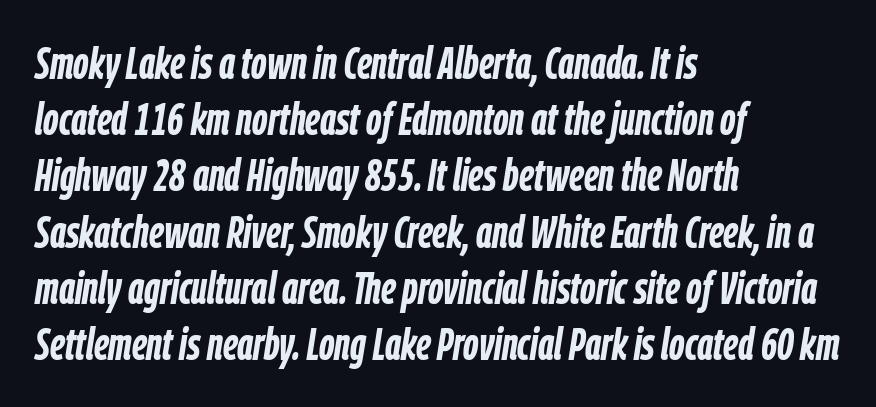
Q: Is the text bold? A: Yes.
Q: Is the text italic (slanted)? A: Yes, it leans right by about 9 degrees.
Q: Is the text underlined? A: No.
Q: How is the paragraph aligned? A: Left-aligned.
Q: Is the spacing between letters normal or unusually wide? A: Normal.
Q: Is the spacing between lines tight, normal or loose? A: Normal.
Q: Width (condensed, normal, or wide)? A: Condensed.
Q: Stroke contrast? A: Low.
Q: x-height? A: Medium.
Q: Monospaced? A: No.
